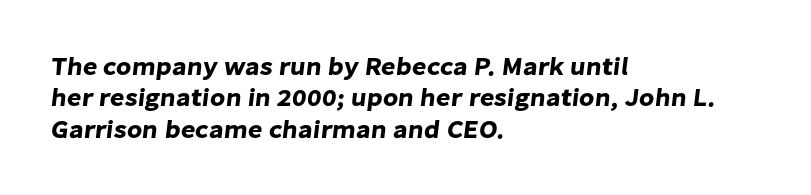
Casual observation: everything's shoved over to the left. Unmarked baselines from the first word to the last. Nobody touched the tracking dial on this one. Horizontal bands of white between lines are of average thickness.
